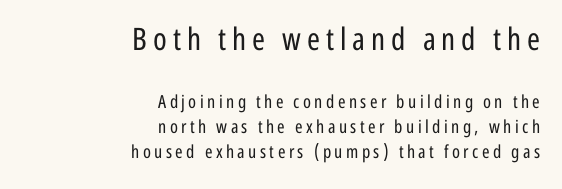
{"serif": "no", "italic": "no", "bold": "no", "weight": "regular", "width": "condensed", "stroke_contrast": "low", "x_height": "medium", "monospaced": "no", "underline": "no", "align": "right", "line_spacing": "normal", "line_spacing_ratio": 1.41, "larger_block": "first", "size_ratio": 1.72, "glyph_px": 31}
